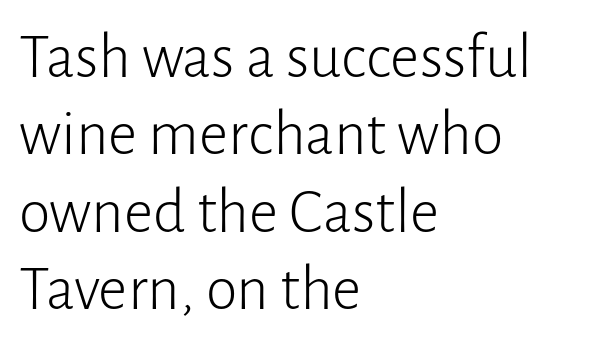
Q: Is the text bold? A: No.
Q: Is the text italic (slanted)? A: No, it is upright.
Q: Is the typeface a serif or a sans-serif typeface? A: Sans-serif.
Q: Is the text underlined? A: No.
Q: How is the paragraph aligned? A: Left-aligned.
Q: Is the spacing between letters normal or unusually wide? A: Normal.
Q: Width (condensed, normal, or wide)? A: Normal.
Q: Stroke contrast? A: Low.
Q: x-height? A: Medium.
Q: Monospaced? A: No.
